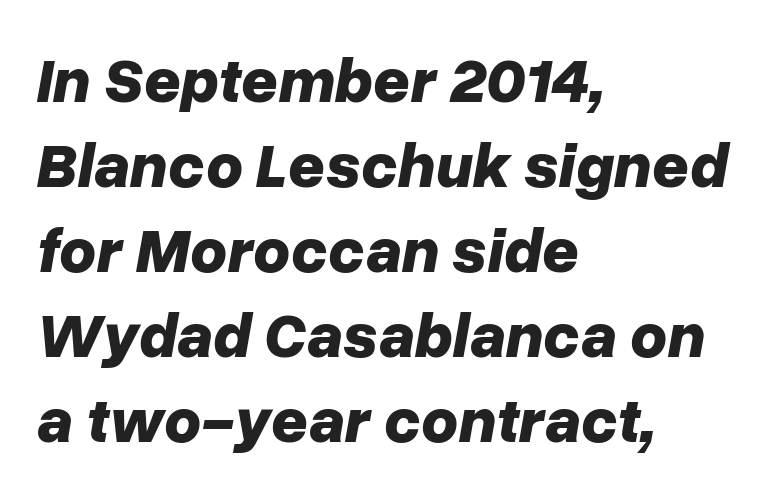
Summary of vertical rhythm: regular, with standard interline spacing. Each line starts at the same left margin while the right side varies. The rendering uses natural spacing where letterforms have individual widths. This sample uses plain, unmodified letter spacing. Set as a true bold cut, around the 700 mark.
